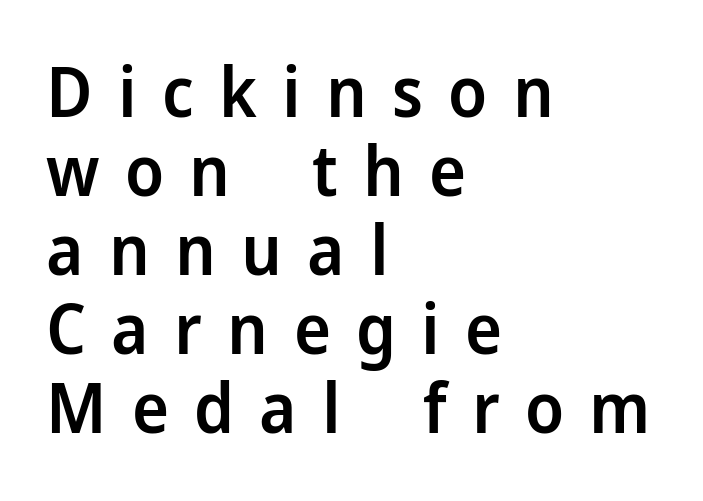
Q: Is the text bold? A: Semi-bold.
Q: Is the text italic (slanted)? A: No, it is upright.
Q: Is the typeface a serif or a sans-serif typeface? A: Sans-serif.
Q: Is the text underlined? A: No.
Q: How is the paragraph aligned? A: Left-aligned.
Q: Is the spacing between letters normal or unusually wide? A: Unusually wide.
Q: Is the spacing between lines tight, normal or loose? A: Tight.
Q: Width (condensed, normal, or wide)? A: Normal.
Q: Stroke contrast? A: Low.
Q: x-height? A: Medium.
Q: Monospaced? A: No.
